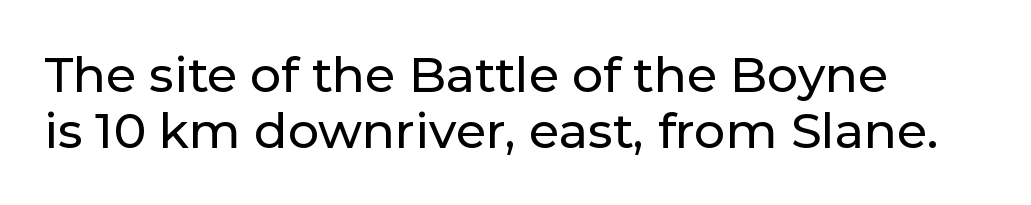
{"serif": "no", "italic": "no", "width": "normal", "stroke_contrast": "low", "x_height": "medium", "monospaced": "no", "underline": "no", "align": "left", "line_spacing": "tight", "line_spacing_ratio": 1.14, "letter_spacing": "normal", "letter_spacing_em": 0.0, "glyph_px": 49}
